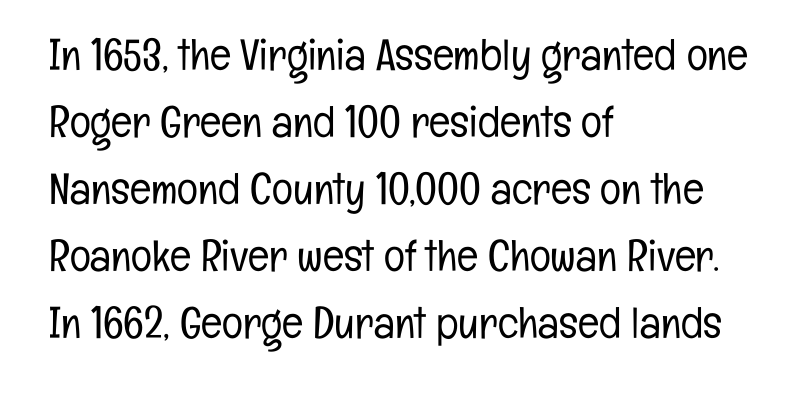
The image shows 44 px light, condensed sans-serif type, upright; set left-aligned, normal line spacing (1.52x), normal letter spacing, not underlined; low stroke contrast and a medium x-height.
